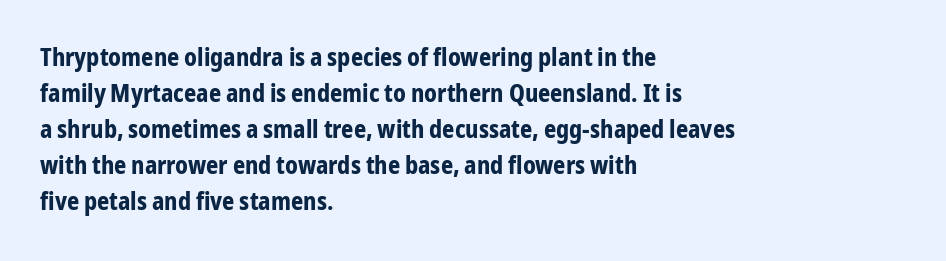
Q: Is the text bold? A: Yes.
Q: Is the text italic (slanted)? A: No, it is upright.
Q: Is the text underlined? A: No.
Q: How is the paragraph aligned? A: Left-aligned.
Q: Is the spacing between letters normal or unusually wide? A: Normal.
Q: Is the spacing between lines tight, normal or loose? A: Normal.
